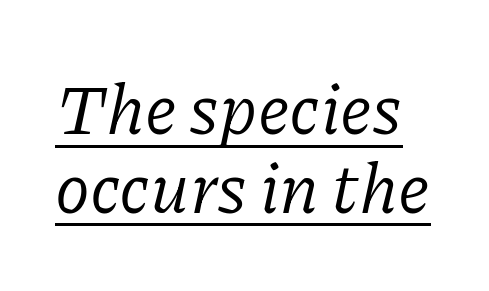
{"serif": "yes", "italic": "yes", "lean": "right", "slant_degrees": 11, "bold": "no", "weight": "regular", "width": "normal", "stroke_contrast": "low", "x_height": "medium", "monospaced": "no", "underline": "yes", "line_spacing": "tight", "line_spacing_ratio": 1.11, "letter_spacing": "normal", "letter_spacing_em": 0.0, "glyph_px": 71}
